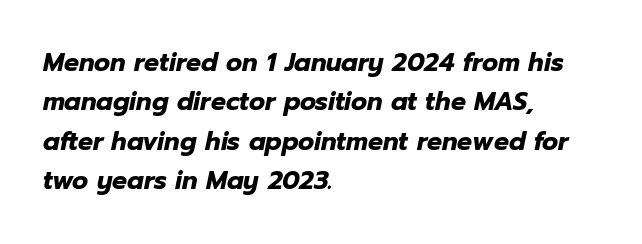
Q: Is the text bold? A: Yes.
Q: Is the text italic (slanted)? A: Yes, it leans right by about 12 degrees.
Q: Is the text underlined? A: No.
Q: How is the paragraph aligned? A: Left-aligned.
Q: Is the spacing between letters normal or unusually wide? A: Normal.
Q: Is the spacing between lines tight, normal or loose? A: Normal.
